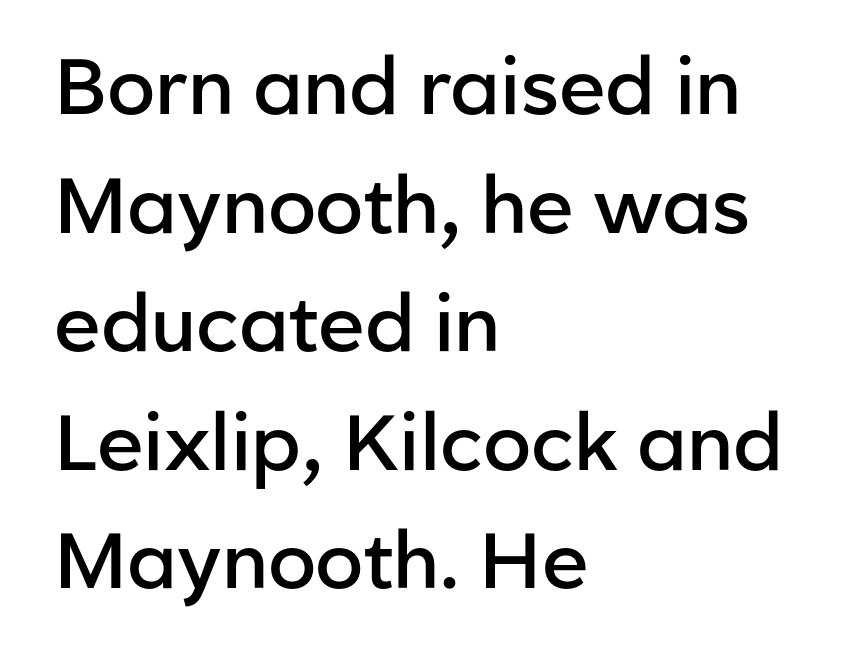
Between one letter and the next there's only the usual sliver of space. The space directly below the letters is spotless. Caption: multi-line text, flush left, ragged right. Weight: semibold (demi). Regular leading.
